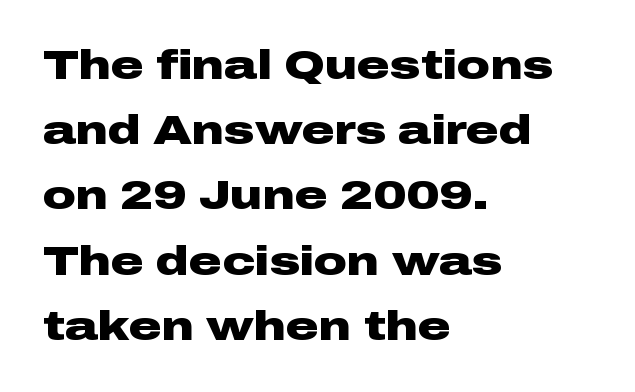
Honestly, there is no underline to notice here at all. Spacing between characters is what you'd get straight out of the box. You can tell it's not italic because the verticals are truly vertical. The ragged edge is on the right, which tells us the setting is flush left. Character widths vary here, with narrow letters taking less room than wide ones. Line spacing here is normal.
